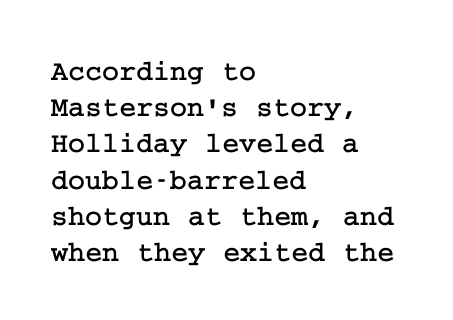
The type sits square on the baseline with zero lean. Vertical spacing — default. One-word summary of the alignment: left. The baseline area is clear. This sample uses plain, unmodified letter spacing. Is this a sans? No — the strokes have serifs.
